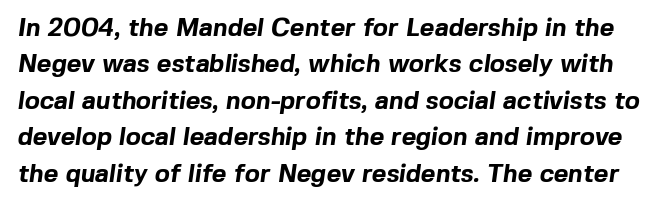
Q: Is the text bold? A: Yes.
Q: Is the text underlined? A: No.
Q: Is the spacing between letters normal or unusually wide? A: Normal.
Q: Is the spacing between lines tight, normal or loose? A: Normal.
